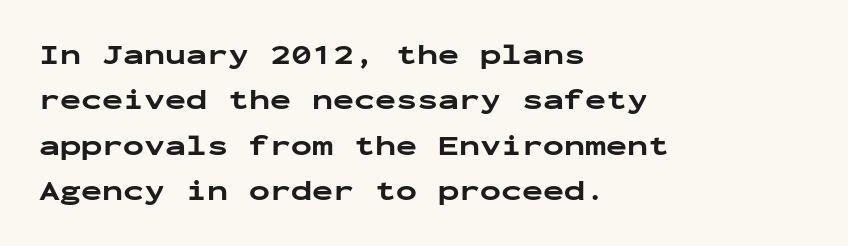
The image shows 28 px bold, wide sans-serif type, upright, monospaced; set left-aligned, normal line spacing (1.62x), normal letter spacing, not underlined; low stroke contrast and a medium x-height.
